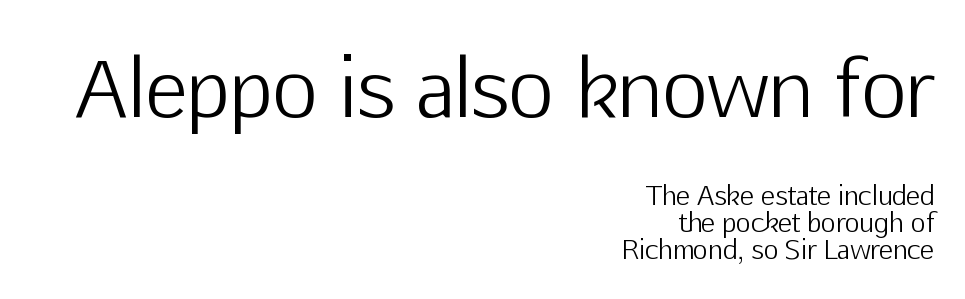
Check the space under the baseline: it is left empty. Weight class: somewhere from thin through regular. Students, note that the glyphs here touch the page at normal intervals. Varying glyph widths throughout — classic text-font behaviour. Italic: no, the glyphs are upright roman.
